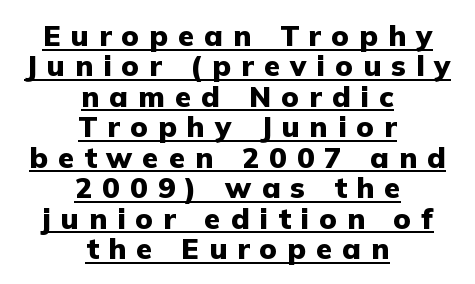
{"serif": "no", "italic": "no", "bold": "yes", "weight": "heavy", "width": "normal", "stroke_contrast": "low", "x_height": "medium", "monospaced": "no", "underline": "yes", "align": "center", "line_spacing": "tight", "line_spacing_ratio": 1.05, "letter_spacing": "wide", "letter_spacing_em": 0.35, "glyph_px": 29}
